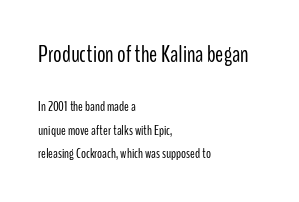
{"italic": "no", "bold": "no", "underline": "no", "align": "left", "line_spacing": "normal", "line_spacing_ratio": 1.67, "letter_spacing": "normal", "letter_spacing_em": 0.0, "larger_block": "first", "size_ratio": 1.71, "glyph_px": 24}
